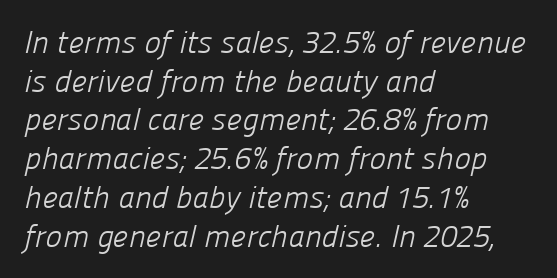
Leading: standard. The face used here is proportionally spaced, like ordinary book or web type. If you drew a ruler down the left edge, every line would touch it. Letters have the restrained weight of plain body copy at most.
